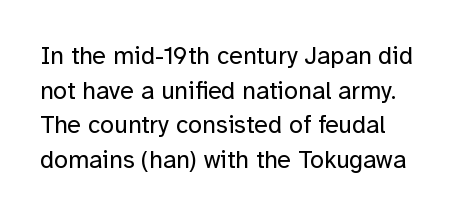
Every character sits straight up, as roman type does. Spacing between characters is what you'd get straight out of the box. Stems and bowls with no extra thickness — not bold. Evenly set lines give the paragraph a standard silhouette.
